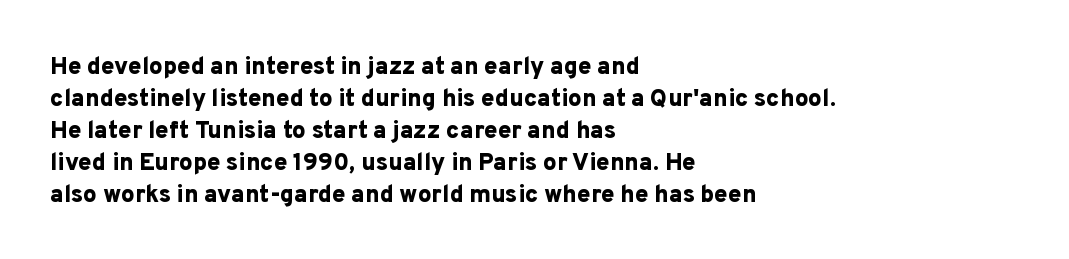
Q: Is the text bold? A: Yes.
Q: Is the text italic (slanted)? A: No, it is upright.
Q: Is the text underlined? A: No.
Q: How is the paragraph aligned? A: Left-aligned.
Q: Is the spacing between letters normal or unusually wide? A: Normal.
Q: Is the spacing between lines tight, normal or loose? A: Normal.
